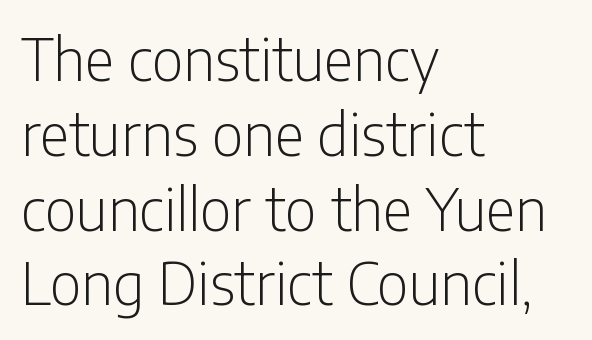
{"serif": "no", "italic": "no", "bold": "no", "weight": "light", "width": "condensed", "stroke_contrast": "low", "x_height": "medium", "monospaced": "no", "underline": "no", "align": "left", "line_spacing": "normal", "line_spacing_ratio": 1.29, "letter_spacing": "normal", "letter_spacing_em": 0.0, "glyph_px": 58}
